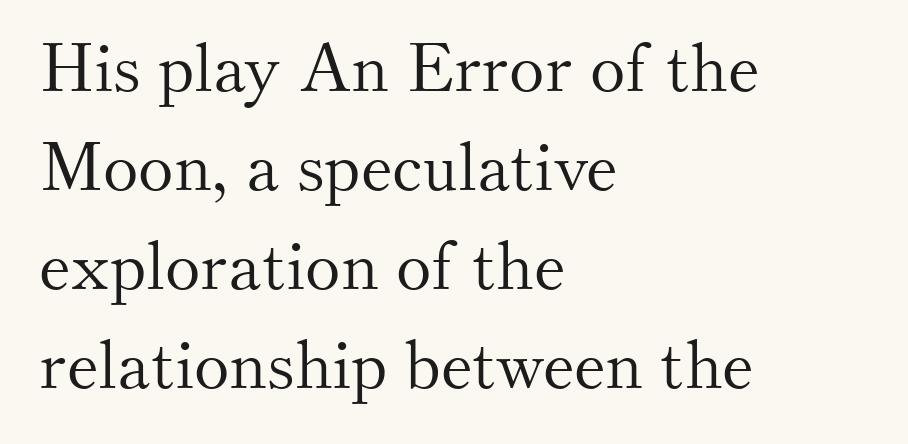
The designer left line spacing at the default. These lines are rendered in a variable-pitch font. Compared with a typical body face, this is equally light or lighter still. Students, note that the glyphs here touch the page at normal intervals.
